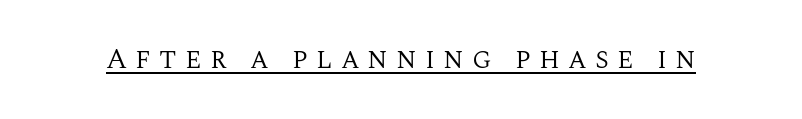
{"serif": "yes", "italic": "no", "bold": "no", "weight": "regular", "width": "normal", "stroke_contrast": "medium", "x_height": "large", "monospaced": "no", "underline": "yes", "letter_spacing": "wide", "letter_spacing_em": 0.28, "glyph_px": 29}
